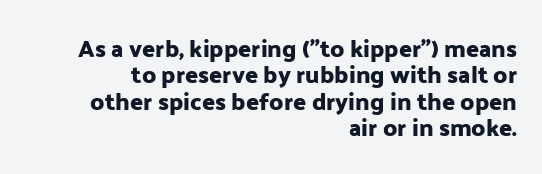
{"italic": "no", "underline": "no", "align": "right", "line_spacing": "tight", "line_spacing_ratio": 1.1, "letter_spacing": "normal", "letter_spacing_em": 0.0, "glyph_px": 24}
